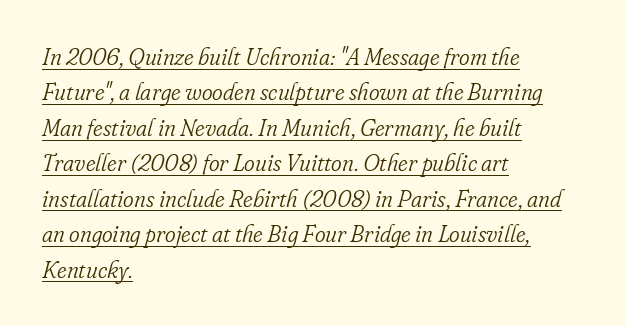
{"italic": "yes", "lean": "right", "slant_degrees": 16, "bold": "no", "underline": "yes", "align": "left", "line_spacing": "normal", "line_spacing_ratio": 1.54, "letter_spacing": "normal", "letter_spacing_em": 0.0, "glyph_px": 23}
